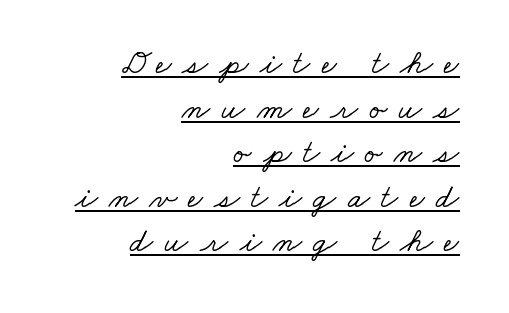
The image shows 33 px wide serif type; set right-aligned, normal line spacing (1.35x), unusually wide letter spacing (+0.34 em), underlined; low stroke contrast and a small x-height.
